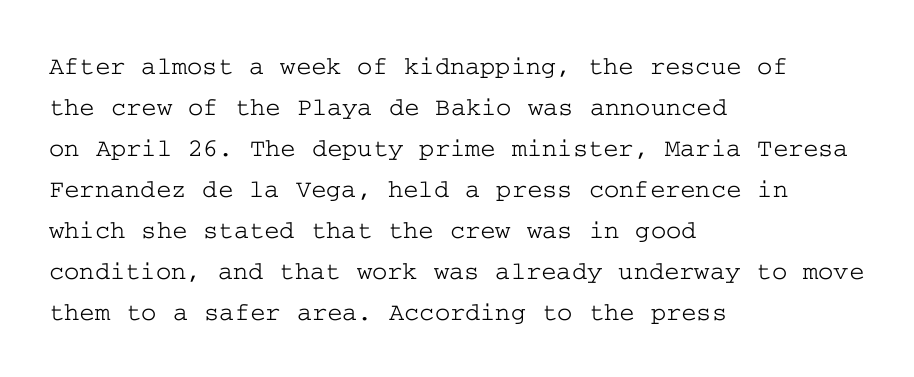
Q: Is the text italic (slanted)? A: No, it is upright.
Q: Is the text underlined? A: No.
Q: How is the paragraph aligned? A: Left-aligned.
Q: Is the spacing between letters normal or unusually wide? A: Normal.
Q: Is the spacing between lines tight, normal or loose? A: Normal.
